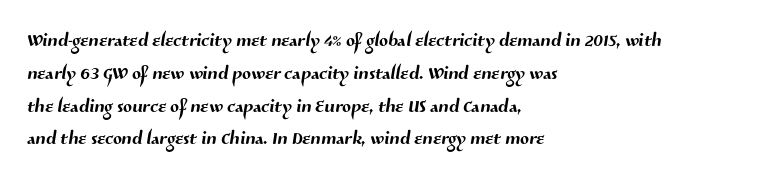
Rows of type keep a routine distance in the vertical direction. These lines stack with their left ends in a neat column. The horizontal fit of the characters is conventional and even. Underline: absent.
